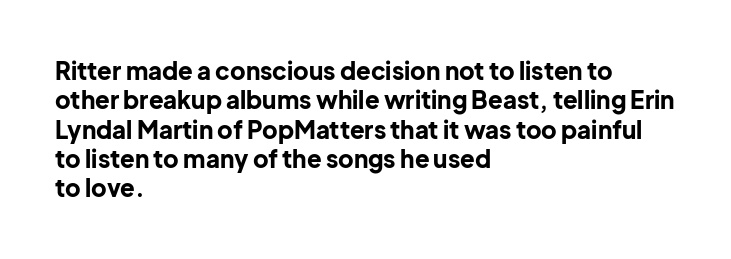
{"italic": "no", "bold": "yes", "underline": "no", "align": "left", "line_spacing_ratio": 1.22, "letter_spacing": "normal", "letter_spacing_em": 0.0, "glyph_px": 24}
